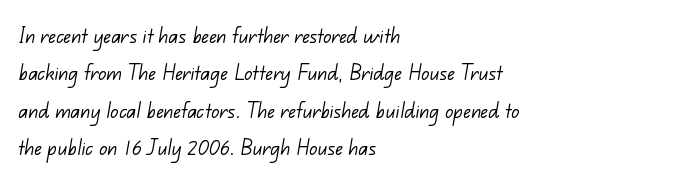
{"bold": "no", "underline": "no", "align": "left", "line_spacing": "normal", "line_spacing_ratio": 1.5, "letter_spacing": "normal", "letter_spacing_em": 0.0, "glyph_px": 25}
